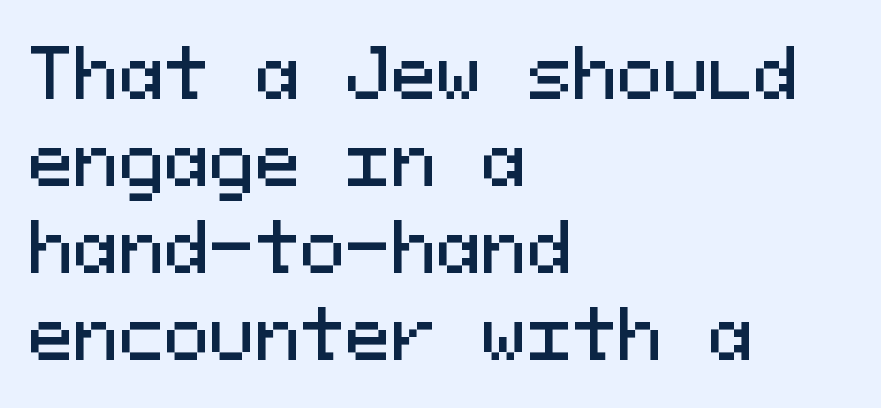
Q: Is the text italic (slanted)? A: No, it is upright.
Q: Is the typeface a serif or a sans-serif typeface? A: Sans-serif.
Q: Is the text underlined? A: No.
Q: How is the paragraph aligned? A: Left-aligned.
Q: Is the spacing between letters normal or unusually wide? A: Normal.
Q: Is the spacing between lines tight, normal or loose? A: Normal.
Q: Width (condensed, normal, or wide)? A: Normal.
Q: Stroke contrast? A: Medium.
Q: x-height? A: Medium.
Q: Monospaced? A: Yes.
